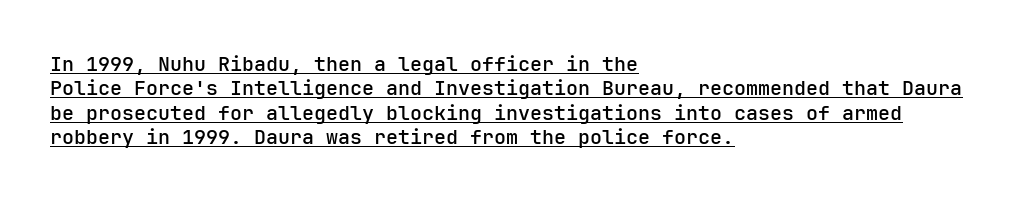
Q: Is the text italic (slanted)? A: No, it is upright.
Q: Is the text underlined? A: Yes.
Q: How is the paragraph aligned? A: Left-aligned.
Q: Is the spacing between letters normal or unusually wide? A: Normal.
